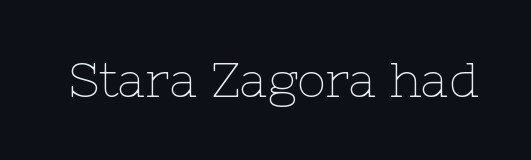
Q: Is the text bold? A: No.
Q: Is the text italic (slanted)? A: No, it is upright.
Q: Is the typeface a serif or a sans-serif typeface? A: Serif.
Q: Is the text underlined? A: No.
Q: Is the spacing between letters normal or unusually wide? A: Normal.
Q: Width (condensed, normal, or wide)? A: Normal.
Q: Stroke contrast? A: Low.
Q: x-height? A: Medium.
Q: Monospaced? A: No.
